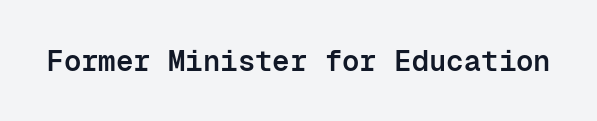
Q: Is the text bold? A: Semi-bold.
Q: Is the text italic (slanted)? A: No, it is upright.
Q: Is the typeface a serif or a sans-serif typeface? A: Sans-serif.
Q: Is the text underlined? A: No.
Q: Is the spacing between letters normal or unusually wide? A: Normal.
Q: Width (condensed, normal, or wide)? A: Normal.
Q: Stroke contrast? A: Low.
Q: x-height? A: Medium.
Q: Monospaced? A: Yes.
